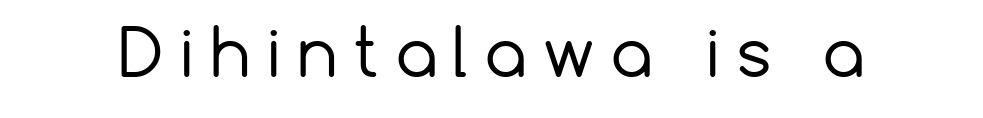
{"serif": "no", "italic": "no", "bold": "no", "weight": "regular", "width": "normal", "stroke_contrast": "low", "x_height": "medium", "monospaced": "no", "underline": "no", "letter_spacing": "wide", "letter_spacing_em": 0.25, "glyph_px": 66}
